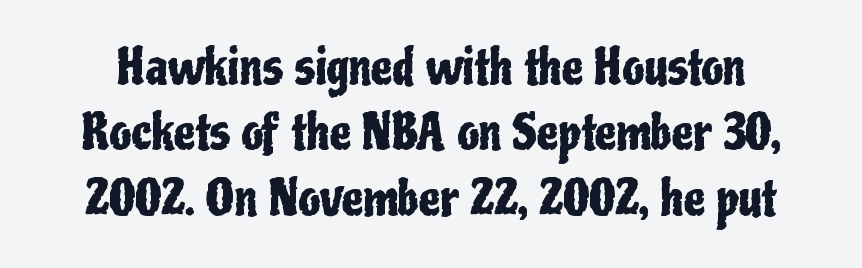
{"serif": "no", "italic": "no", "width": "condensed", "stroke_contrast": "low", "x_height": "medium", "monospaced": "no", "underline": "no", "line_spacing": "normal", "line_spacing_ratio": 1.36, "letter_spacing": "normal", "letter_spacing_em": 0.0, "glyph_px": 48}
